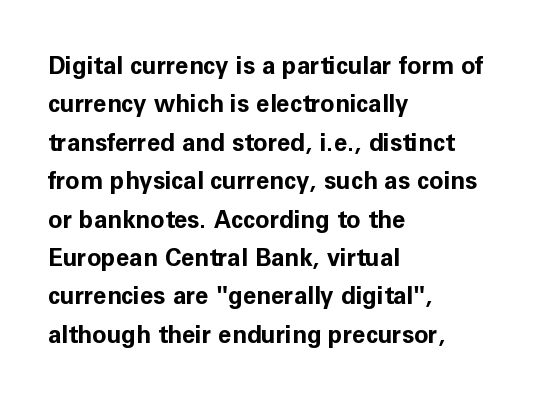
{"italic": "no", "bold": "yes", "underline": "no", "align": "left", "line_spacing": "normal", "line_spacing_ratio": 1.6, "letter_spacing": "normal", "letter_spacing_em": 0.0, "glyph_px": 24}
